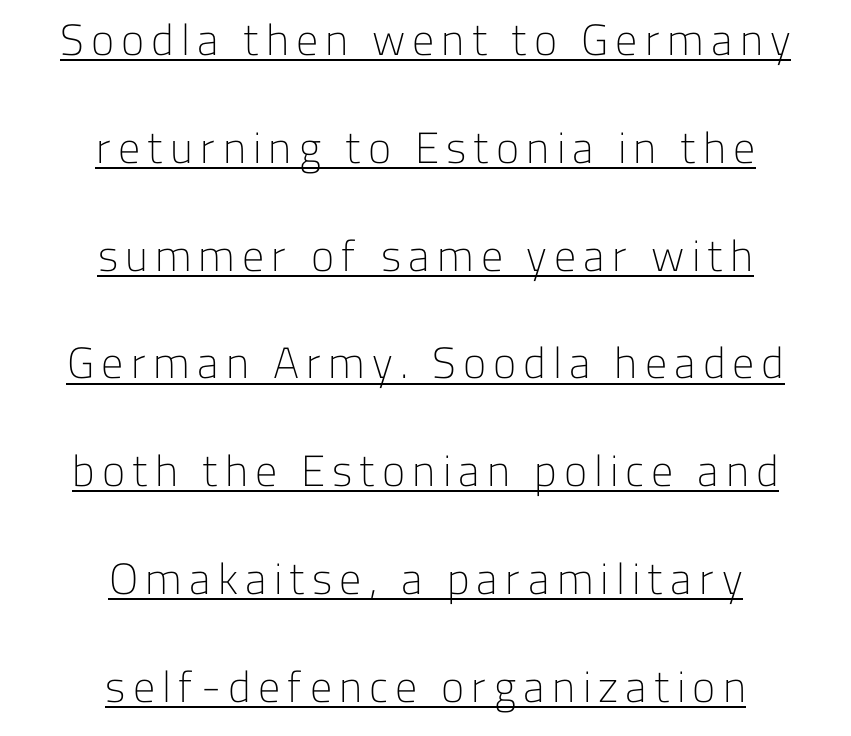
The image shows 44 px light sans-serif type, upright; set centered, loose line spacing (2.45x), underlined; low stroke contrast and a medium x-height.
